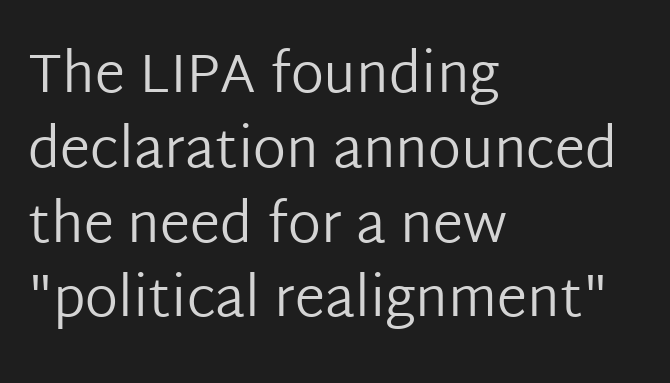
{"serif": "no", "italic": "no", "bold": "no", "weight": "regular", "width": "normal", "stroke_contrast": "low", "x_height": "medium", "monospaced": "no", "underline": "no", "align": "left", "line_spacing": "normal", "line_spacing_ratio": 1.36, "letter_spacing": "normal", "letter_spacing_em": 0.0, "glyph_px": 55}
